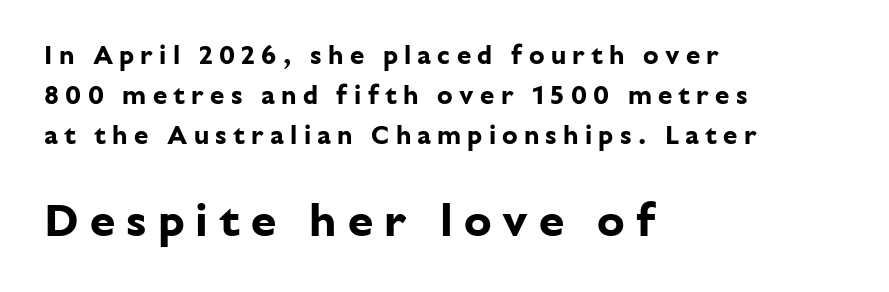
{"serif": "no", "italic": "no", "bold": "yes", "weight": "bold", "width": "normal", "stroke_contrast": "low", "x_height": "medium", "monospaced": "no", "underline": "no", "align": "left", "line_spacing": "normal", "line_spacing_ratio": 1.54, "letter_spacing": "wide", "letter_spacing_em": 0.24, "larger_block": "second", "size_ratio": 1.77, "glyph_px": 46}
